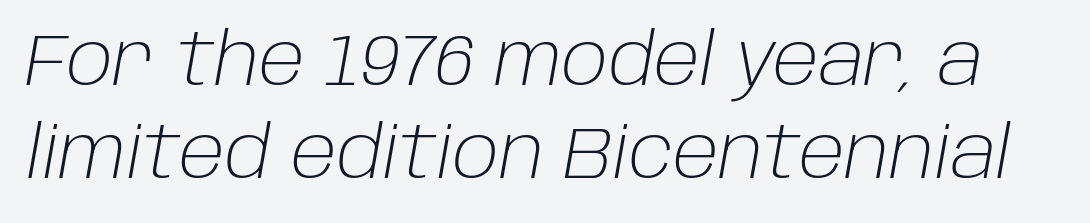
{"italic": "yes", "lean": "right", "slant_degrees": 10, "bold": "no", "weight": "light", "width": "normal", "stroke_contrast": "low", "x_height": "large", "monospaced": "no", "underline": "no", "line_spacing": "normal", "line_spacing_ratio": 1.29, "letter_spacing": "normal", "letter_spacing_em": 0.0, "glyph_px": 72}
